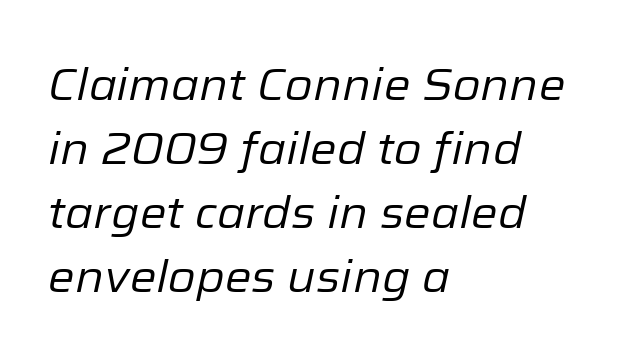
The image shows 45 px regular-weight type, italic (leaning right); set left-aligned, normal line spacing (1.42x), normal letter spacing, not underlined; low stroke contrast and a medium x-height.
